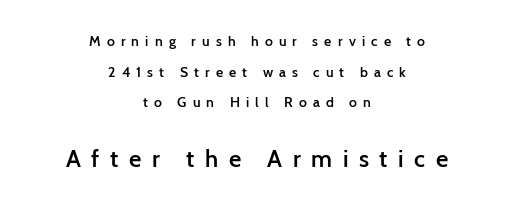
Q: Is the text bold? A: Semi-bold.
Q: Is the text italic (slanted)? A: No, it is upright.
Q: Is the text underlined? A: No.
Q: How is the paragraph aligned? A: Centered.
Q: Is the spacing between letters normal or unusually wide? A: Unusually wide.
Q: Is the spacing between lines tight, normal or loose? A: Loose.
Q: Which block of text is set in a larger size, the first (top) or the second (bottom)? A: The second (bottom) one.
